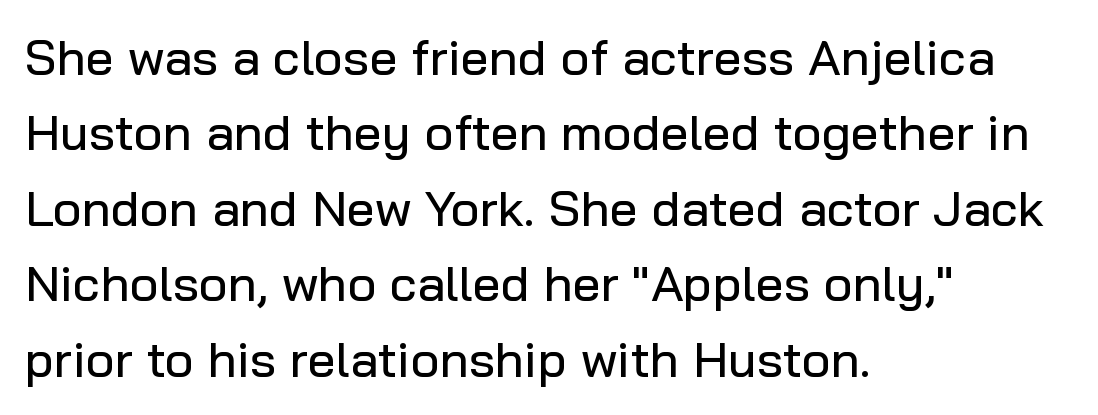
Q: Is the text italic (slanted)? A: No, it is upright.
Q: Is the typeface a serif or a sans-serif typeface? A: Sans-serif.
Q: Is the text underlined? A: No.
Q: How is the paragraph aligned? A: Left-aligned.
Q: Is the spacing between letters normal or unusually wide? A: Normal.
Q: Is the spacing between lines tight, normal or loose? A: Normal.
Q: Width (condensed, normal, or wide)? A: Normal.
Q: Stroke contrast? A: Low.
Q: x-height? A: Medium.
Q: Monospaced? A: No.
